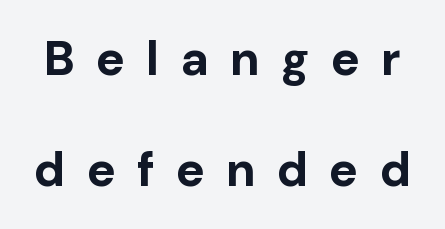
{"serif": "no", "italic": "no", "bold": "yes", "weight": "bold", "width": "normal", "stroke_contrast": "low", "x_height": "medium", "monospaced": "no", "underline": "no", "line_spacing": "loose", "line_spacing_ratio": 2.32, "letter_spacing": "wide", "letter_spacing_em": 0.44, "glyph_px": 48}
